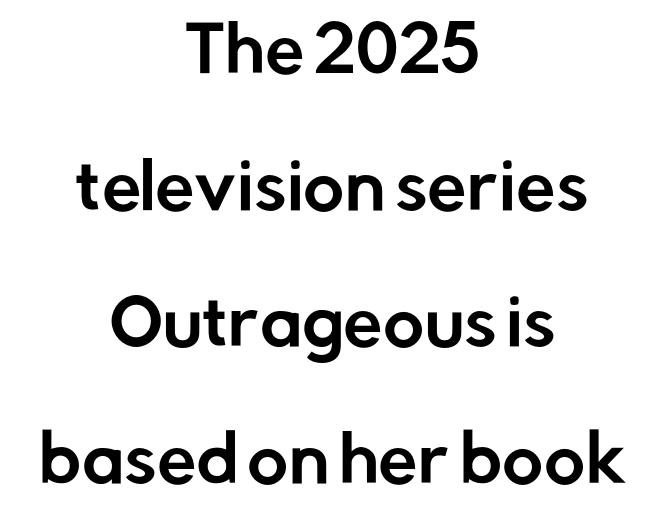
The image shows 63 px sans-serif type, upright; set centered, loose line spacing (2.17x), normal letter spacing, not underlined; low stroke contrast and a medium x-height.
